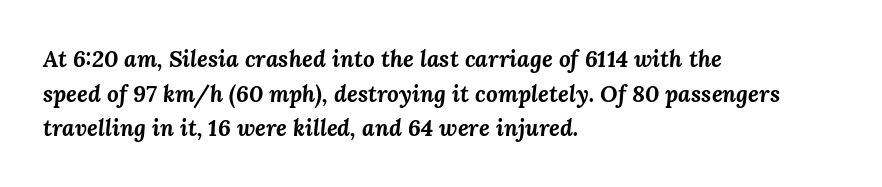
The image shows 23 px bold type, italic (leaning right); set left-aligned, normal line spacing (1.51x), normal letter spacing, not underlined.
